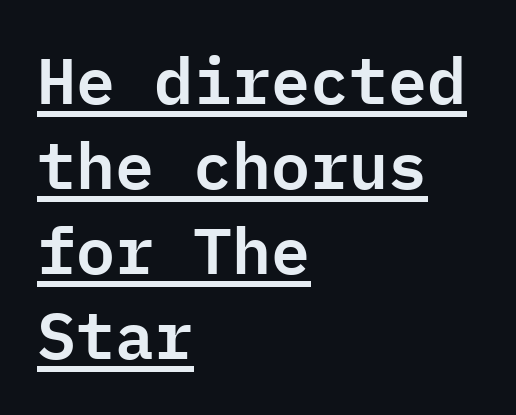
Q: Is the text italic (slanted)? A: No, it is upright.
Q: Is the typeface a serif or a sans-serif typeface? A: Sans-serif.
Q: Is the text underlined? A: Yes.
Q: How is the paragraph aligned? A: Left-aligned.
Q: Is the spacing between letters normal or unusually wide? A: Normal.
Q: Is the spacing between lines tight, normal or loose? A: Normal.
Q: Width (condensed, normal, or wide)? A: Normal.
Q: Stroke contrast? A: Low.
Q: x-height? A: Medium.
Q: Monospaced? A: Yes.
